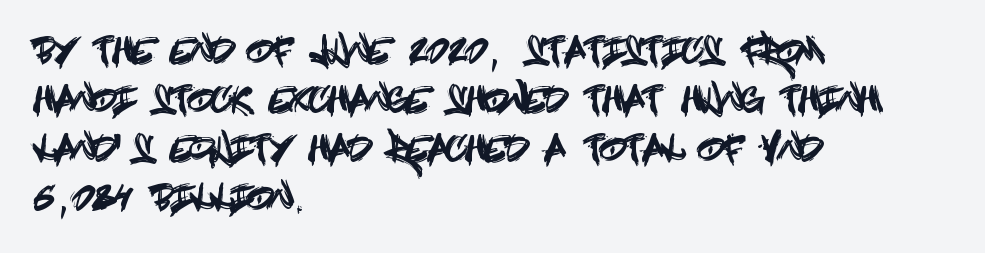
Q: Is the text italic (slanted)? A: Yes.
Q: Is the typeface a serif or a sans-serif typeface? A: Sans-serif.
Q: Is the text underlined? A: No.
Q: How is the paragraph aligned? A: Left-aligned.
Q: Is the spacing between letters normal or unusually wide? A: Normal.
Q: Is the spacing between lines tight, normal or loose? A: Normal.
Q: Width (condensed, normal, or wide)? A: Condensed.
Q: x-height? A: Large.
